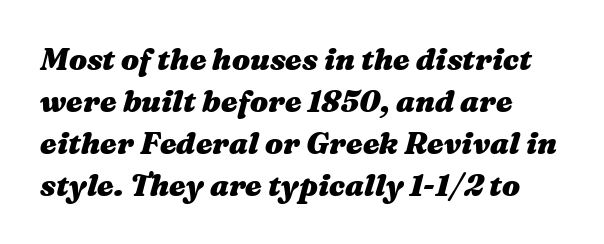
The image shows 30 px heavy, wide type, italic (leaning right); set normal line spacing (1.4x), normal letter spacing, not underlined; medium stroke contrast and a medium x-height.
